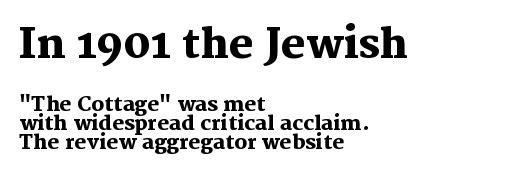
I'd call this a serif setting — the letters wear small feet. One-word summary of the alignment: left. Ascenders rise straight up at ninety degrees. Quick note: underline off.
